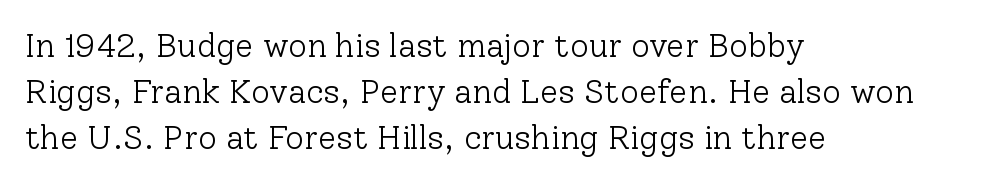
Characters follow at the spacing the type designer built in. Nope, not italic — everything's standing straight. A bare baseline throughout the passage. The cut favours lightness, reaching ordinary text weight at its darkest. The characters display serif detailing at their extremities. Visually the block forms a straight wall on the left and a jagged coastline on the right.
